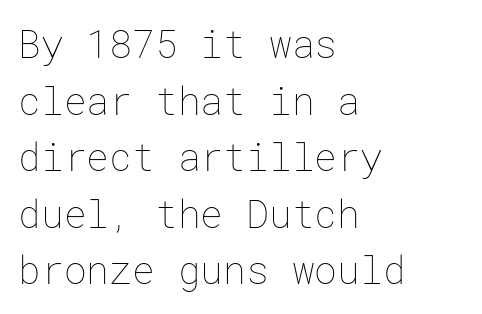
Q: Is the text bold? A: No.
Q: Is the text italic (slanted)? A: No, it is upright.
Q: Is the text underlined? A: No.
Q: How is the paragraph aligned? A: Left-aligned.
Q: Is the spacing between letters normal or unusually wide? A: Normal.
Q: Is the spacing between lines tight, normal or loose? A: Normal.
Q: Width (condensed, normal, or wide)? A: Normal.
Q: Stroke contrast? A: Low.
Q: x-height? A: Medium.
